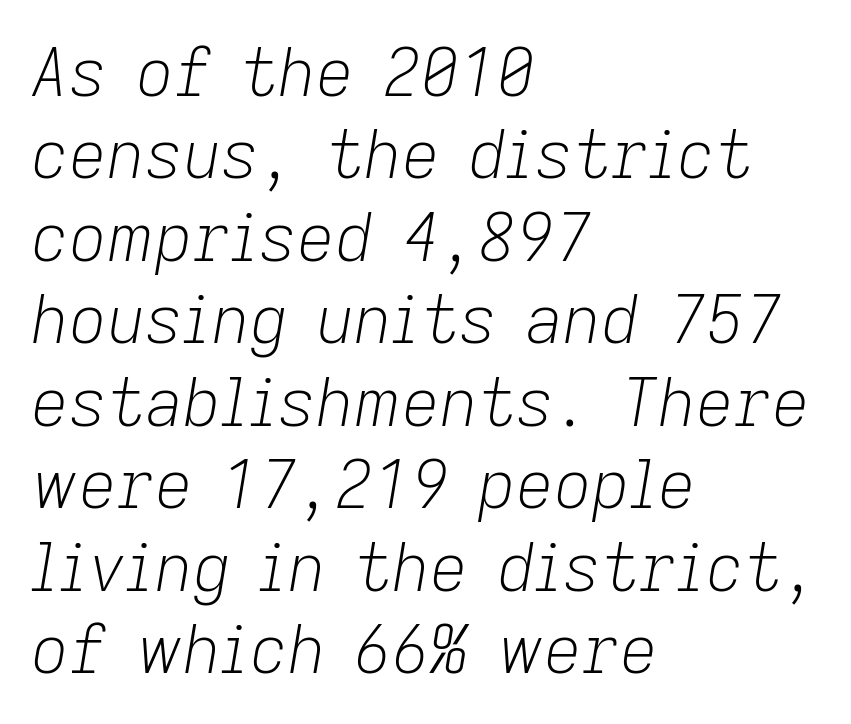
Q: Is the text bold? A: No.
Q: Is the text italic (slanted)? A: Yes, it leans right by about 9 degrees.
Q: Is the text underlined? A: No.
Q: How is the paragraph aligned? A: Left-aligned.
Q: Is the spacing between letters normal or unusually wide? A: Normal.
Q: Is the spacing between lines tight, normal or loose? A: Normal.
Q: Width (condensed, normal, or wide)? A: Normal.
Q: Stroke contrast? A: Low.
Q: x-height? A: Medium.
Q: Monospaced? A: No.
